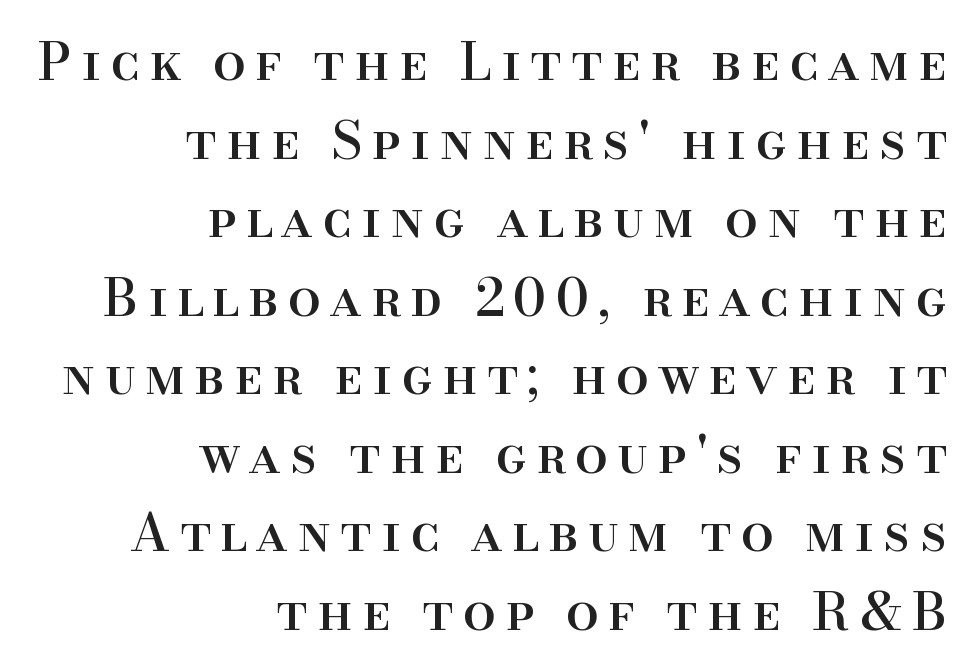
The image shows 52 px serif type, upright; set right-aligned, normal line spacing (1.51x), not underlined; high stroke contrast and a small x-height.
